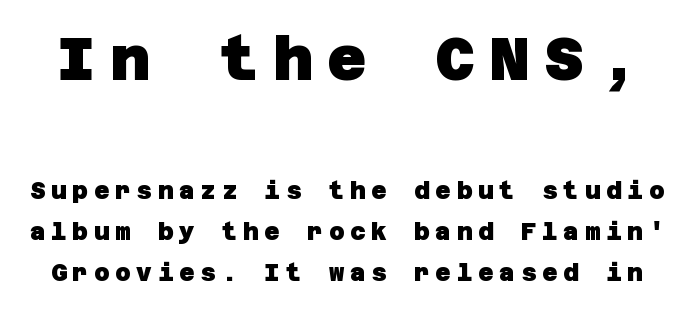
Q: Is the text bold? A: Yes.
Q: Is the typeface a serif or a sans-serif typeface? A: Sans-serif.
Q: Is the text underlined? A: No.
Q: Is the spacing between letters normal or unusually wide? A: Unusually wide.
Q: Which block of text is set in a larger size, the first (top) or the second (bottom)? A: The first (top) one.
Q: Width (condensed, normal, or wide)? A: Normal.
Q: Stroke contrast? A: Low.
Q: x-height? A: Large.
